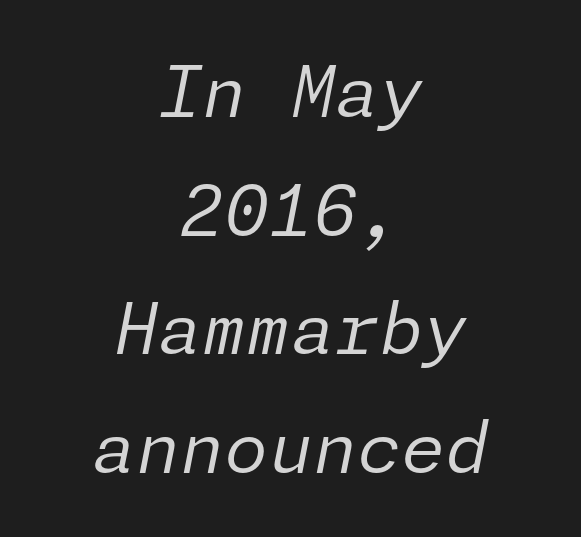
The image shows 71 px regular-weight type, italic (leaning right); set centered, normal line spacing (1.67x), normal letter spacing, not underlined; low stroke contrast and a medium x-height.
